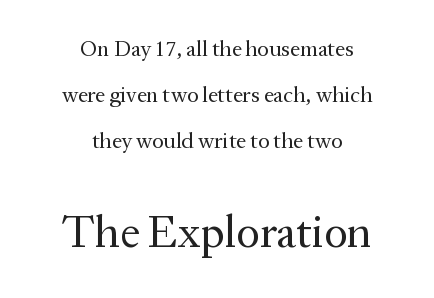
How are the letters spaced? Ordinarily, with no added tracking. The designer went with a serif here, giving each stem small feet. Leftover space on each line is divided equally before and after the words. The letters stand straight up with perfectly vertical stems. A great deal of white space separates one row of letters from the next.
